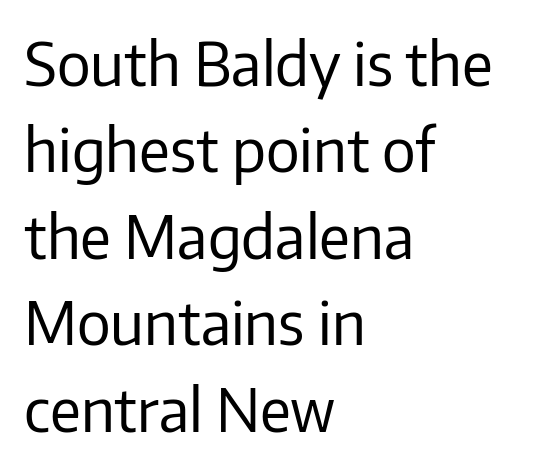
{"serif": "no", "italic": "no", "bold": "no", "weight": "regular", "width": "normal", "stroke_contrast": "low", "x_height": "medium", "monospaced": "no", "underline": "no", "align": "left", "line_spacing": "normal", "line_spacing_ratio": 1.44, "letter_spacing": "normal", "letter_spacing_em": 0.0, "glyph_px": 60}
